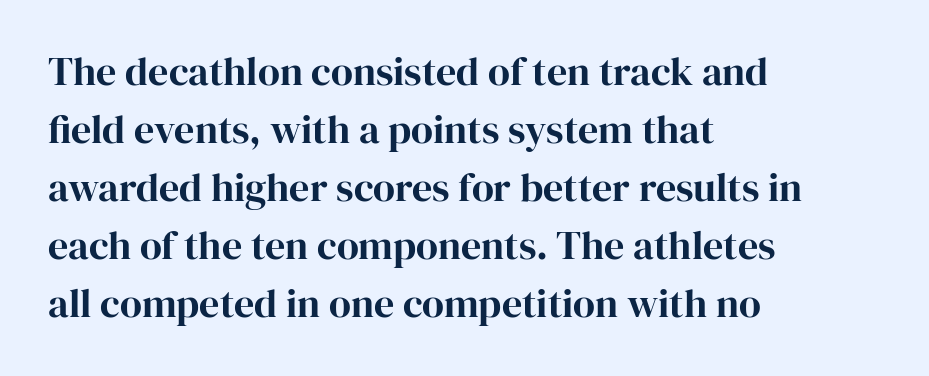
{"serif": "yes", "italic": "no", "width": "normal", "stroke_contrast": "high", "x_height": "medium", "monospaced": "no", "underline": "no", "align": "left", "line_spacing": "normal", "line_spacing_ratio": 1.45, "letter_spacing": "normal", "letter_spacing_em": 0.0, "glyph_px": 40}
